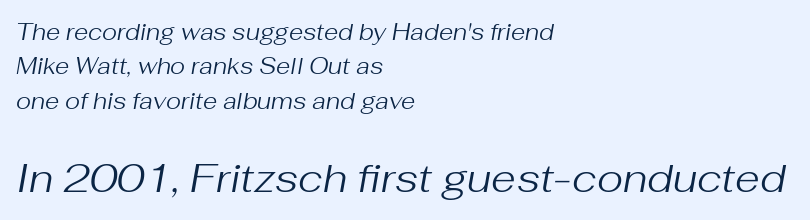
{"italic": "yes", "lean": "right", "slant_degrees": 10, "bold": "no", "weight": "regular", "width": "normal", "stroke_contrast": "medium", "x_height": "medium", "monospaced": "no", "underline": "no", "align": "left", "line_spacing": "normal", "line_spacing_ratio": 1.49, "letter_spacing": "normal", "letter_spacing_em": 0.0, "larger_block": "second", "size_ratio": 1.74, "glyph_px": 40}
